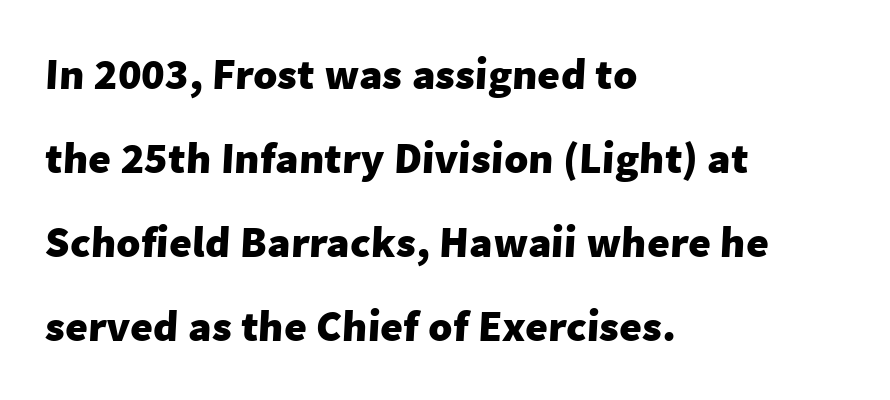
Q: Is the text bold? A: Yes.
Q: Is the typeface a serif or a sans-serif typeface? A: Sans-serif.
Q: Is the text underlined? A: No.
Q: How is the paragraph aligned? A: Left-aligned.
Q: Is the spacing between letters normal or unusually wide? A: Normal.
Q: Is the spacing between lines tight, normal or loose? A: Loose.
Q: Width (condensed, normal, or wide)? A: Normal.
Q: Stroke contrast? A: Low.
Q: x-height? A: Medium.
Q: Monospaced? A: No.
